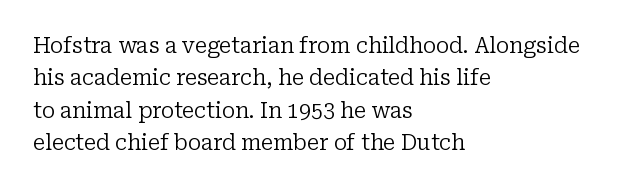
The image shows 21 px text type, upright; set left-aligned, normal line spacing (1.54x), normal letter spacing, not underlined.
